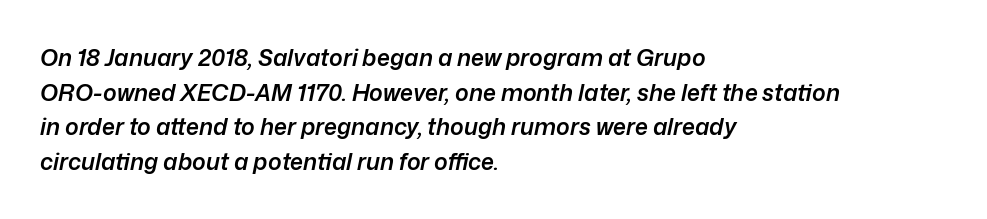
A normal amount of white space separates one row of letters from the next. Rule under the text: the space is simply empty. Left-aligned paragraph, ragged on the right. A typesetter would call this zero additional tracking.
